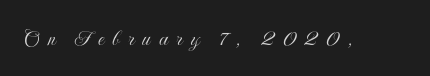
Q: Is the text italic (slanted)? A: Yes.
Q: Is the text underlined? A: No.
Q: Is the spacing between letters normal or unusually wide? A: Unusually wide.
